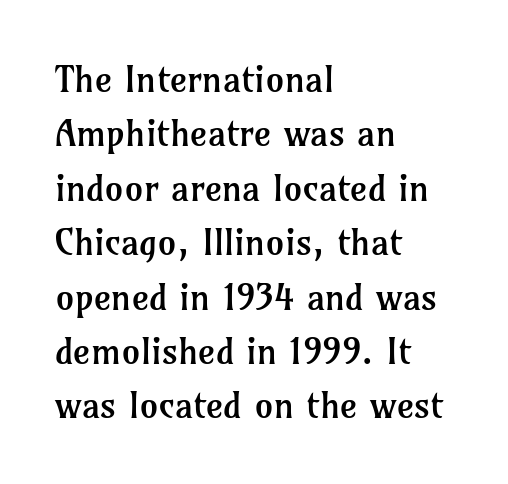
{"serif": "yes", "italic": "no", "bold": "no", "weight": "regular", "width": "normal", "stroke_contrast": "low", "x_height": "medium", "monospaced": "no", "underline": "no", "align": "left", "line_spacing": "normal", "line_spacing_ratio": 1.47, "letter_spacing": "normal", "letter_spacing_em": 0.0, "glyph_px": 37}
